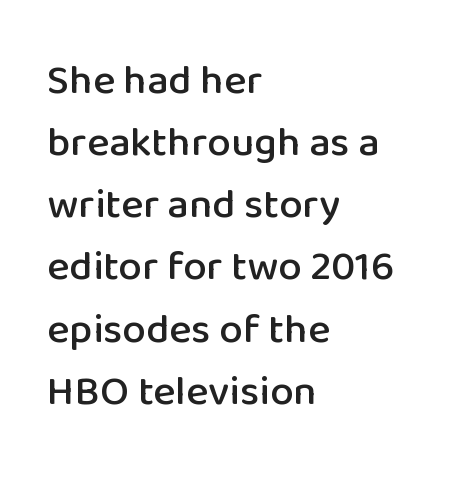
This rendering uses left alignment, leaving the right contour irregular. Does the lettering tilt? It doesn't — this is upright. The passage shown has conventional tracking throughout. Proportional: the letters do not fall into vertical columns.
